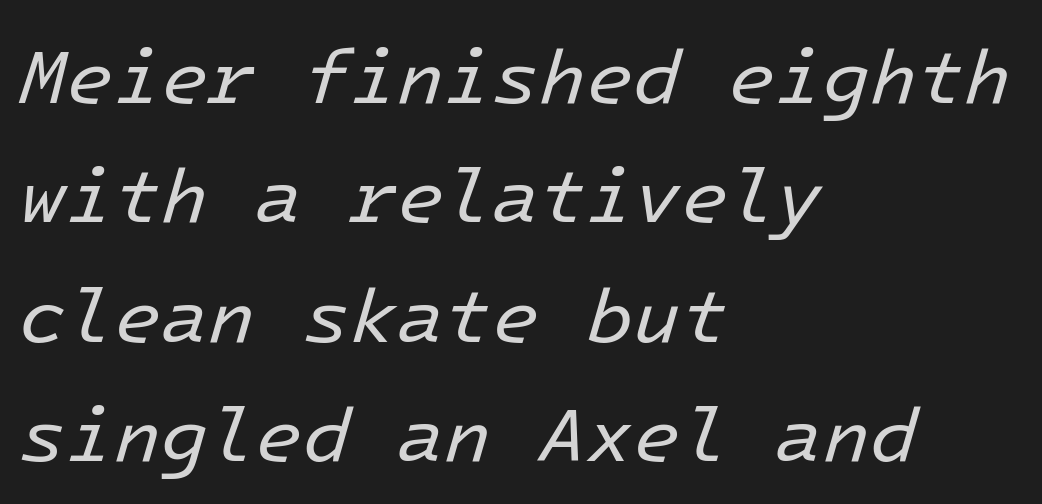
The image shows 77 px regular-weight type, italic (leaning right); set left-aligned, normal line spacing (1.55x), normal letter spacing, not underlined; low stroke contrast and a medium x-height.
